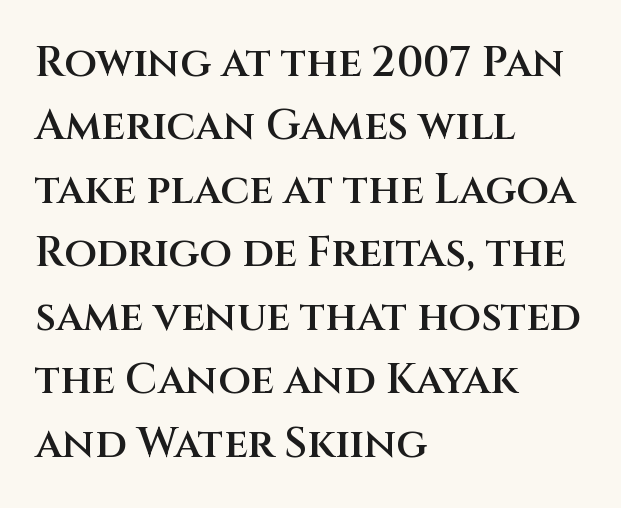
One glance says typical: line gaps are just what's usual. The sample has been set in demibold, a notch under bold. Nope, no serifs anywhere on these letters. Observe the ordinary spacing: letters are neighbours, not strangers.
